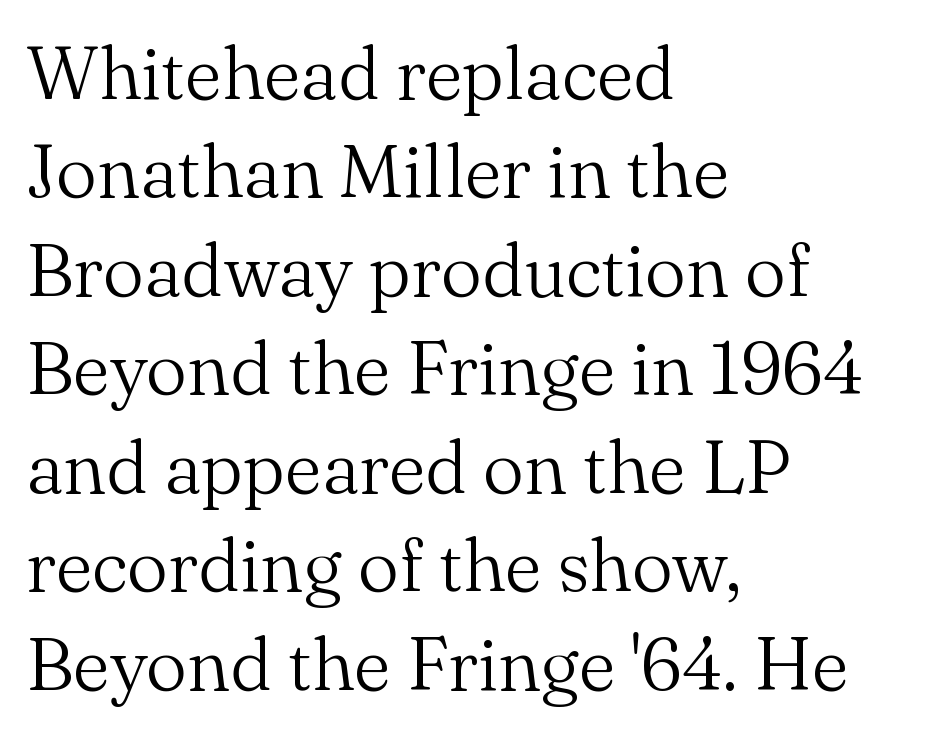
Q: Is the text bold? A: No.
Q: Is the text italic (slanted)? A: No, it is upright.
Q: Is the typeface a serif or a sans-serif typeface? A: Serif.
Q: Is the text underlined? A: No.
Q: How is the paragraph aligned? A: Left-aligned.
Q: Is the spacing between letters normal or unusually wide? A: Normal.
Q: Is the spacing between lines tight, normal or loose? A: Normal.
Q: Width (condensed, normal, or wide)? A: Normal.
Q: Stroke contrast? A: Medium.
Q: x-height? A: Small.
Q: Monospaced? A: No.
